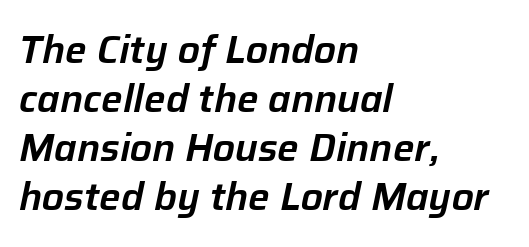
The typesetter chose a ragged-right arrangement here. Interline gaps are of average width in this sample. Think of a printed novel: that variable character pitch is what you see here. Observe the lean: these are italic letterforms. The gap between lines stays unmarked. The tracking reads as untouched default to a designer's eye.
